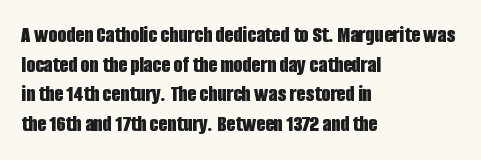
{"italic": "no", "bold": "yes", "underline": "no", "align": "left", "line_spacing": "normal", "line_spacing_ratio": 1.29, "letter_spacing": "normal", "letter_spacing_em": 0.0, "glyph_px": 23}
